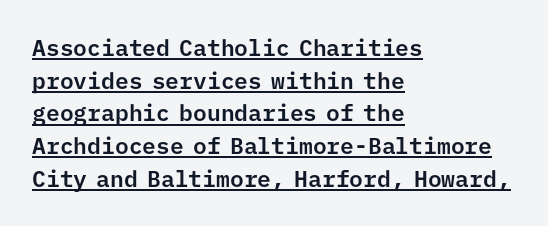
Q: Is the text italic (slanted)? A: No, it is upright.
Q: Is the text underlined? A: Yes.
Q: How is the paragraph aligned? A: Left-aligned.
Q: Is the spacing between letters normal or unusually wide? A: Normal.
Q: Is the spacing between lines tight, normal or loose? A: Normal.
